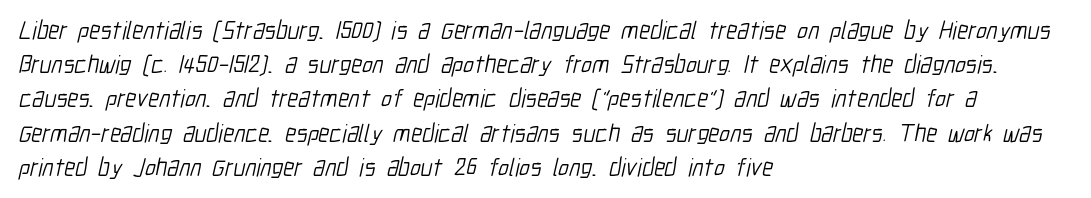
Q: Is the text bold? A: No.
Q: Is the text underlined? A: No.
Q: How is the paragraph aligned? A: Left-aligned.
Q: Is the spacing between letters normal or unusually wide? A: Normal.
Q: Is the spacing between lines tight, normal or loose? A: Normal.
